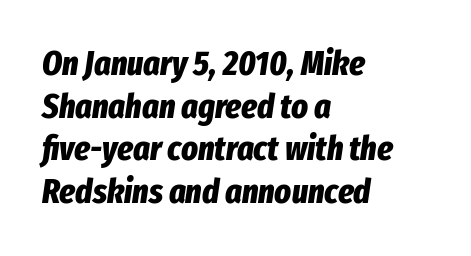
The image shows 35 px bold, condensed type, italic (leaning right); set left-aligned, line spacing 1.22x, normal letter spacing, not underlined; low stroke contrast and a medium x-height.
